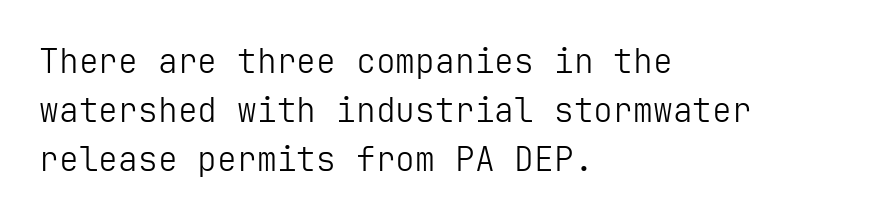
The passage shown stacks its lines at a standard gap. Is there any slant? The stems are plumb. Here the glyphs are tracked normally, forming tight word shapes. Stems and bowls with no extra thickness — not bold. The typesetter chose a ragged-right arrangement here. The zone under the glyphs is completely vacant.
